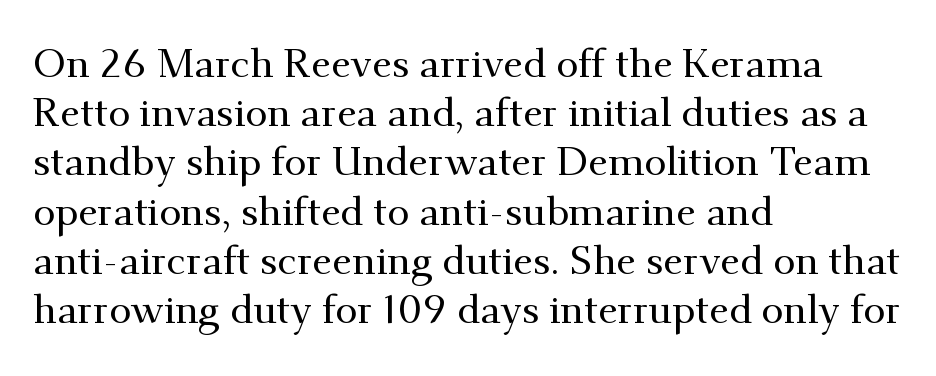
{"serif": "yes", "italic": "no", "width": "normal", "stroke_contrast": "medium", "x_height": "small", "monospaced": "no", "underline": "no", "align": "left", "line_spacing_ratio": 1.23, "letter_spacing": "normal", "letter_spacing_em": 0.0, "glyph_px": 40}
